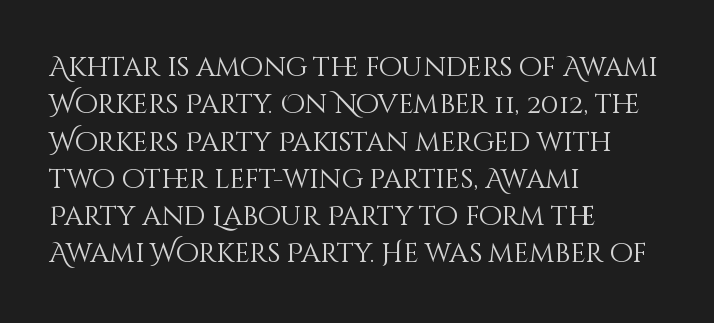
Q: Is the text bold? A: No.
Q: Is the text italic (slanted)? A: No, it is upright.
Q: Is the text underlined? A: No.
Q: How is the paragraph aligned? A: Left-aligned.
Q: Is the spacing between letters normal or unusually wide? A: Normal.
Q: Is the spacing between lines tight, normal or loose? A: Normal.
